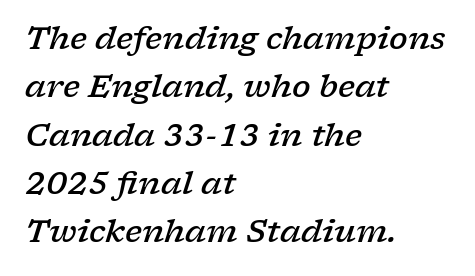
The string is rendered with underlining switched off. You can tell it's italic because the verticals aren't actually vertical. A classic flush-left, rag-right setting is used for this passage. Set as a demibold, roughly 600 on the weight scale. Character widths vary here, with narrow letters taking less room than wide ones.
